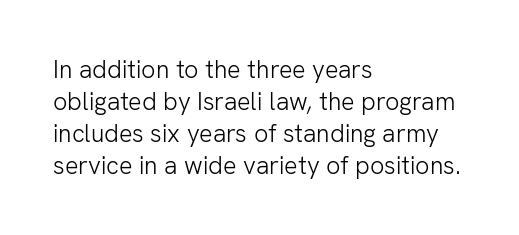
Glance below the letters and you will spot only blank space. The weight tops out at a normal text grade. Teacher's note: observe the even left margin — that is flush-left alignment. Interline gaps are of average width in this sample. In terms of posture, this sample is upright.
